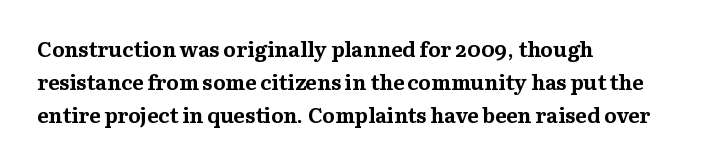
{"italic": "no", "bold": "yes", "underline": "no", "align": "left", "line_spacing": "normal", "line_spacing_ratio": 1.57, "letter_spacing": "normal", "letter_spacing_em": 0.0, "glyph_px": 21}
